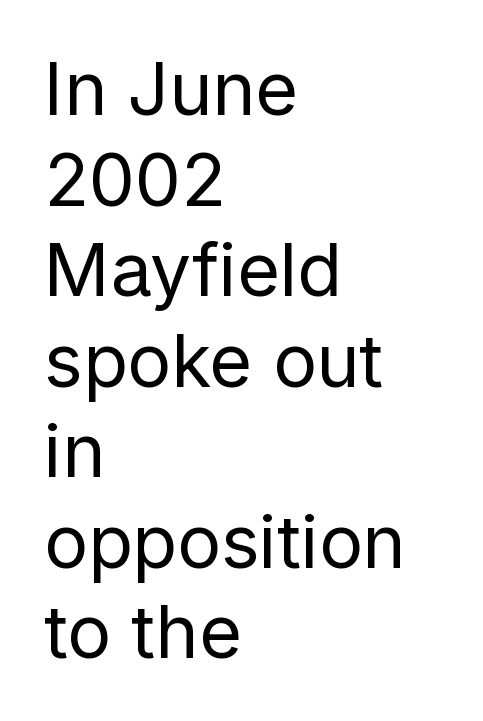
{"serif": "no", "italic": "no", "bold": "no", "weight": "regular", "width": "normal", "stroke_contrast": "low", "x_height": "medium", "monospaced": "no", "underline": "no", "align": "left", "line_spacing_ratio": 1.24, "letter_spacing": "normal", "letter_spacing_em": 0.0, "glyph_px": 73}
